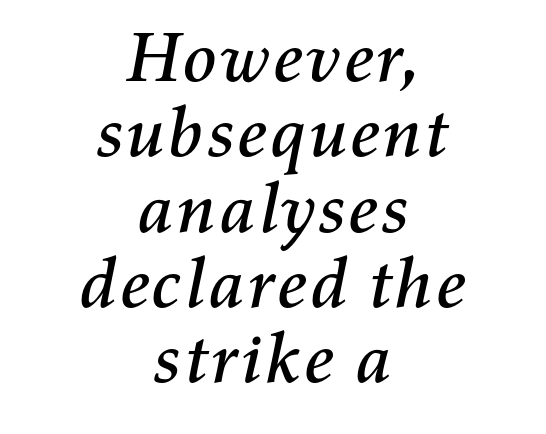
The image shows 71 px text type, italic (leaning right); set centered, tight line spacing (1.06x), normal letter spacing, not underlined; medium stroke contrast and a medium x-height.
